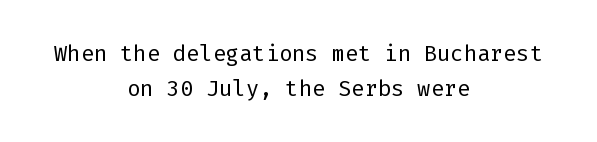
The image shows 22 px text type, upright; set centered, normal line spacing (1.57x), normal letter spacing, not underlined.
